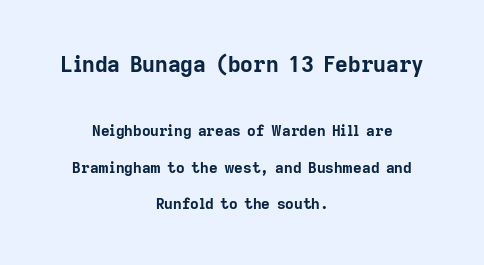
{"italic": "no", "bold": "yes", "underline": "no", "align": "center", "line_spacing": "loose", "line_spacing_ratio": 2.44, "letter_spacing": "normal", "letter_spacing_em": 0.0, "larger_block": "first", "size_ratio": 1.47, "glyph_px": 22}
